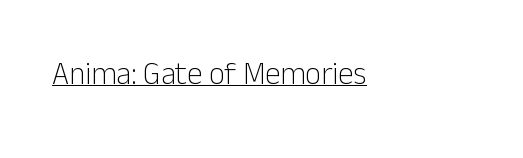
Q: Is the text bold? A: No.
Q: Is the text italic (slanted)? A: No, it is upright.
Q: Is the typeface a serif or a sans-serif typeface? A: Sans-serif.
Q: Is the text underlined? A: Yes.
Q: Is the spacing between letters normal or unusually wide? A: Normal.
Q: Width (condensed, normal, or wide)? A: Normal.
Q: Stroke contrast? A: Low.
Q: x-height? A: Medium.
Q: Monospaced? A: No.
